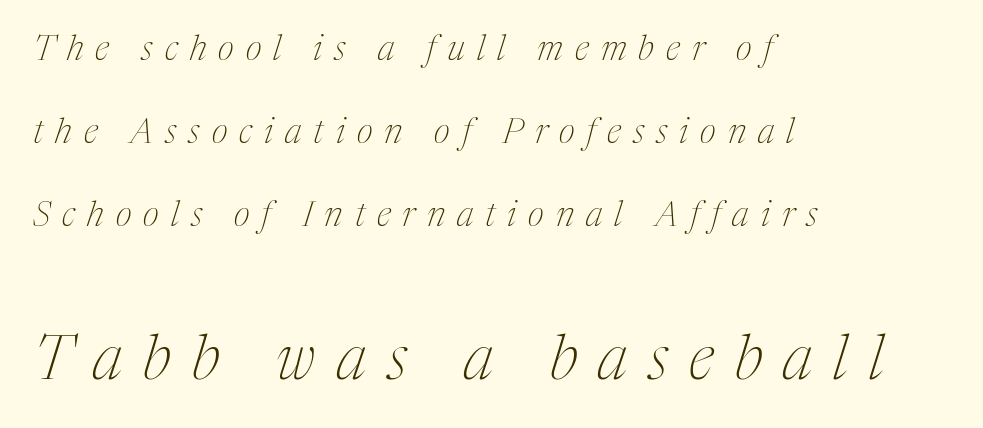
{"serif": "yes", "italic": "yes", "lean": "right", "slant_degrees": 17, "bold": "no", "weight": "thin", "width": "condensed", "stroke_contrast": "medium", "x_height": "medium", "monospaced": "no", "underline": "no", "align": "left", "line_spacing": "loose", "line_spacing_ratio": 2.37, "letter_spacing": "wide", "letter_spacing_em": 0.34, "larger_block": "second", "size_ratio": 1.77, "glyph_px": 62}
